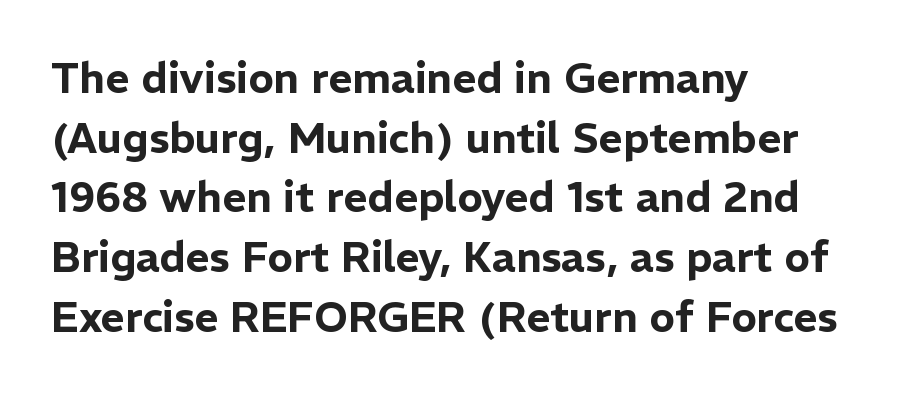
Q: Is the text italic (slanted)? A: No, it is upright.
Q: Is the typeface a serif or a sans-serif typeface? A: Sans-serif.
Q: Is the text underlined? A: No.
Q: How is the paragraph aligned? A: Left-aligned.
Q: Is the spacing between letters normal or unusually wide? A: Normal.
Q: Is the spacing between lines tight, normal or loose? A: Normal.
Q: Width (condensed, normal, or wide)? A: Normal.
Q: Stroke contrast? A: Low.
Q: x-height? A: Medium.
Q: Monospaced? A: No.
